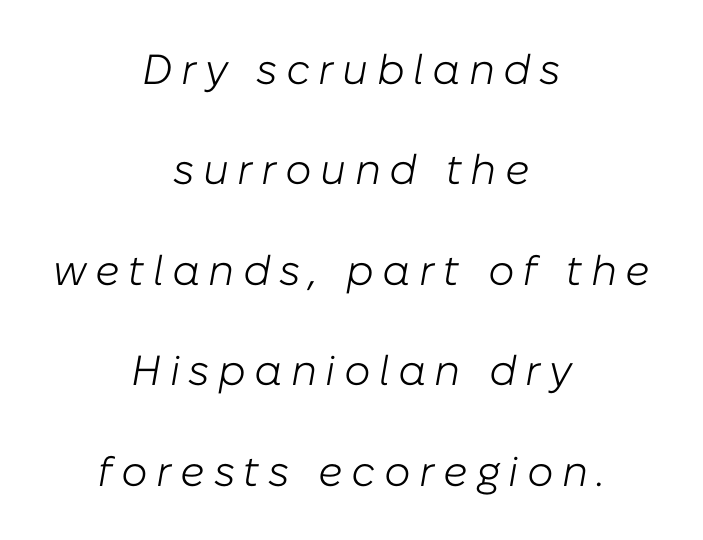
{"italic": "yes", "lean": "right", "slant_degrees": 10, "bold": "no", "weight": "light", "width": "normal", "stroke_contrast": "low", "x_height": "medium", "monospaced": "no", "underline": "no", "align": "center", "line_spacing": "loose", "line_spacing_ratio": 2.39, "letter_spacing": "wide", "letter_spacing_em": 0.2, "glyph_px": 42}
